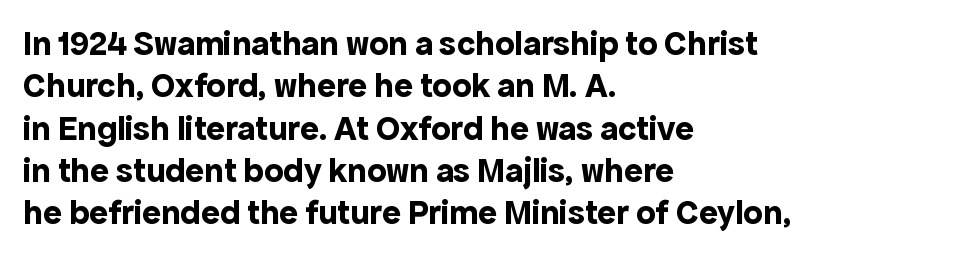
Descenders are the only things crossing below the line. You'd pick this weight for a headline — it's a proper bold. Do the characters align in a grid? No, the font is proportional. Between one letter and the next there's only the usual sliver of space.
